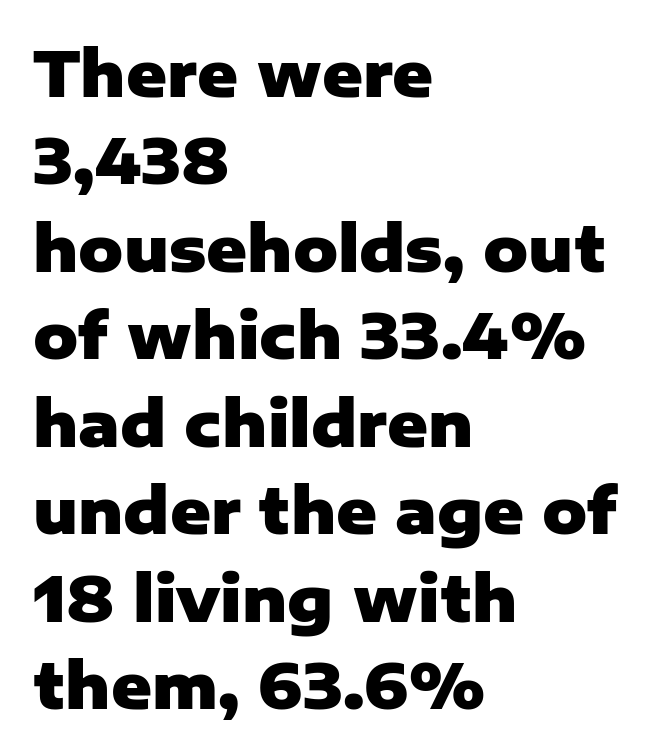
{"serif": "no", "italic": "no", "bold": "yes", "weight": "heavy", "width": "normal", "stroke_contrast": "low", "x_height": "medium", "monospaced": "no", "underline": "no", "align": "left", "line_spacing": "normal", "line_spacing_ratio": 1.41, "letter_spacing": "normal", "letter_spacing_em": 0.0, "glyph_px": 62}
